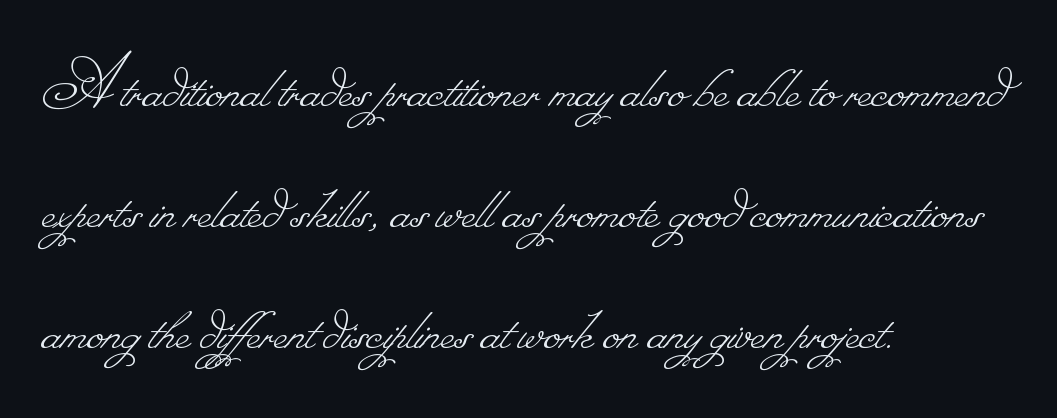
{"bold": "no", "weight": "thin", "width": "normal", "stroke_contrast": "low", "monospaced": "no", "underline": "no", "align": "left", "line_spacing": "normal", "line_spacing_ratio": 1.59, "letter_spacing": "normal", "letter_spacing_em": 0.0, "glyph_px": 76}
